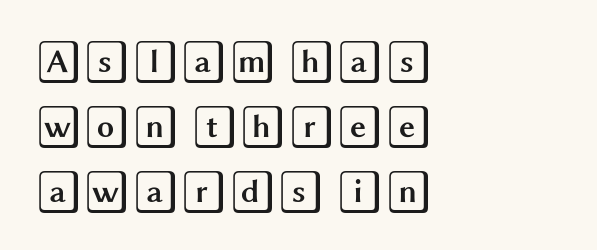
The letters sit at their default tracking, neither squeezed nor spread. This is the regular roman posture of the typeface. The passage shown is not underscored anywhere. Teacher's note: observe the even left margin — that is flush-left alignment.
